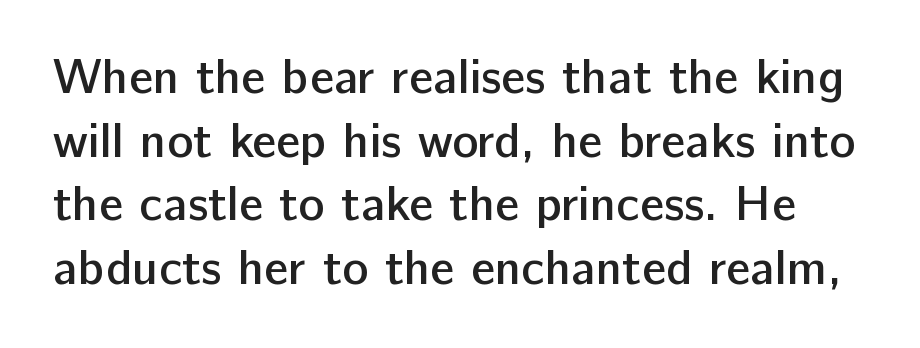
{"serif": "no", "italic": "no", "bold": "semi", "weight": "semibold", "width": "normal", "stroke_contrast": "low", "x_height": "medium", "monospaced": "no", "underline": "no", "line_spacing": "normal", "line_spacing_ratio": 1.3, "letter_spacing": "normal", "letter_spacing_em": 0.0, "glyph_px": 49}
